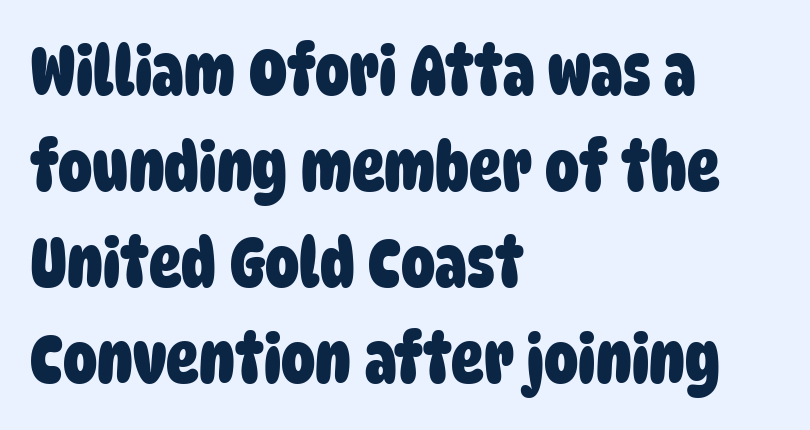
The image shows 68 px heavy, condensed sans-serif type; set left-aligned, normal line spacing (1.41x), normal letter spacing, not underlined; low stroke contrast and a large x-height.
